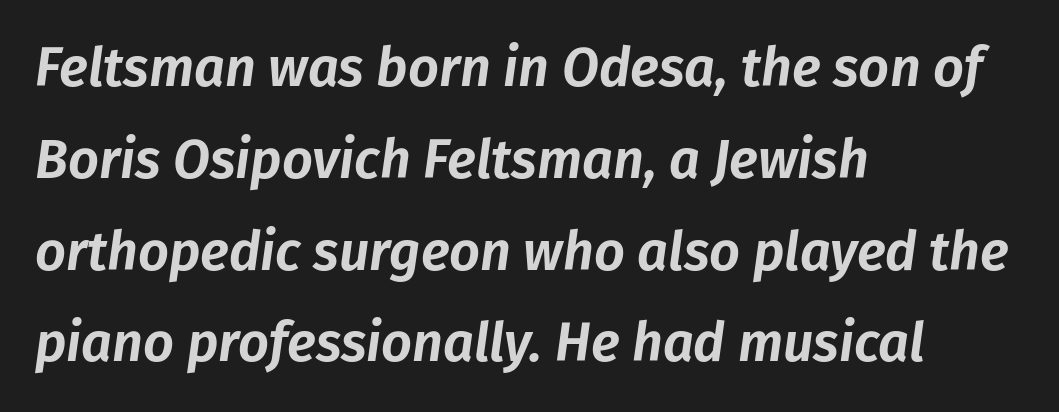
{"italic": "yes", "lean": "right", "slant_degrees": 8, "width": "normal", "stroke_contrast": "low", "x_height": "medium", "monospaced": "no", "underline": "no", "align": "left", "line_spacing": "normal", "line_spacing_ratio": 1.7, "letter_spacing": "normal", "letter_spacing_em": 0.0, "glyph_px": 54}
